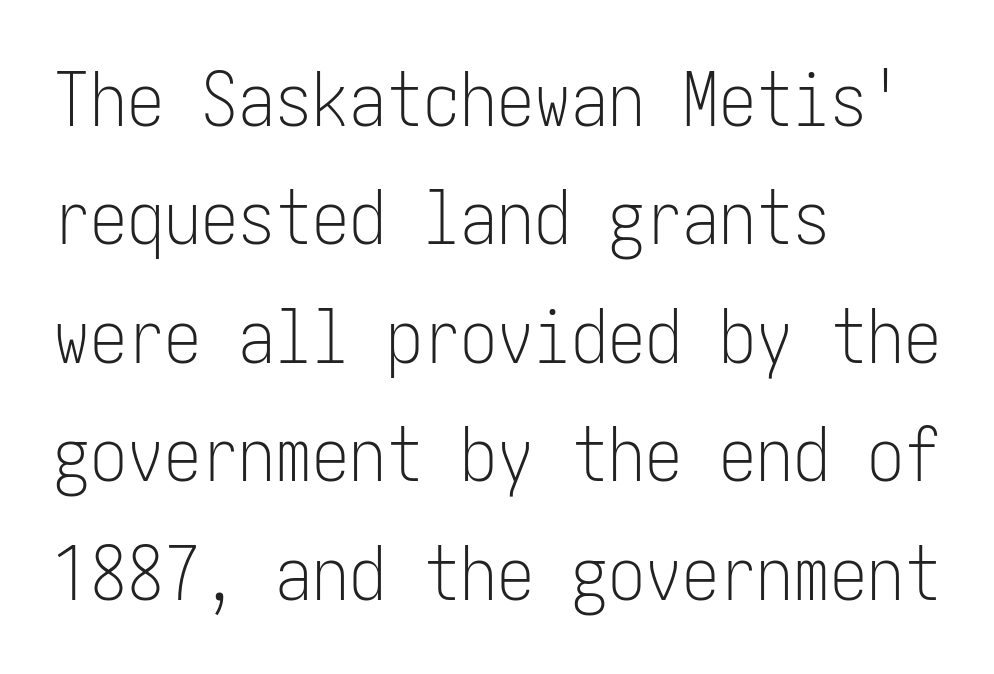
Counters stay open thanks to moderate or lighter strokes. The zone under the glyphs is completely vacant. These lines keep a tight, regular rhythm from letter to letter. Posture: straight, roman, zero tilt.
